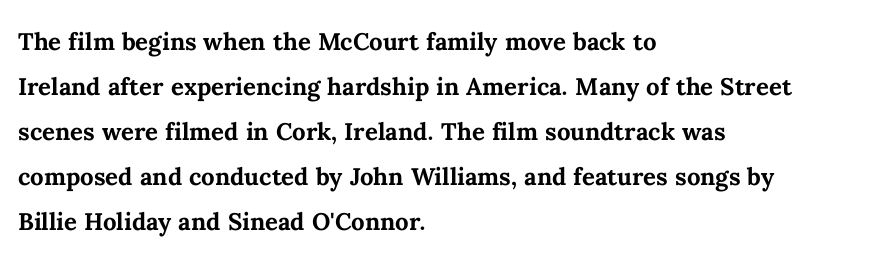
{"italic": "no", "bold": "yes", "weight": "semibold", "width": "normal", "stroke_contrast": "medium", "x_height": "medium", "monospaced": "no", "underline": "no", "align": "left", "line_spacing": "normal", "line_spacing_ratio": 1.41, "letter_spacing": "normal", "letter_spacing_em": 0.0, "glyph_px": 32}
